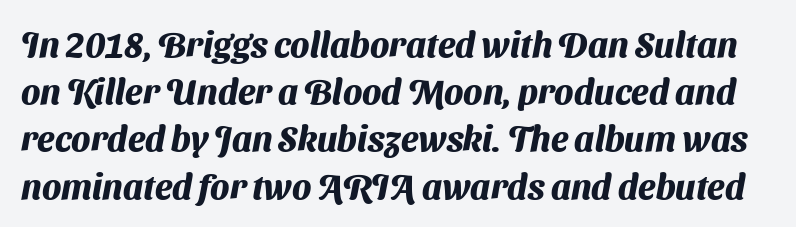
Nope, no serifs anywhere on these letters. Successive baselines arrive at the customary interval. There is no visible air inserted between adjacent glyphs. Looks like regular typesetting: each glyph gets only the width it needs.
